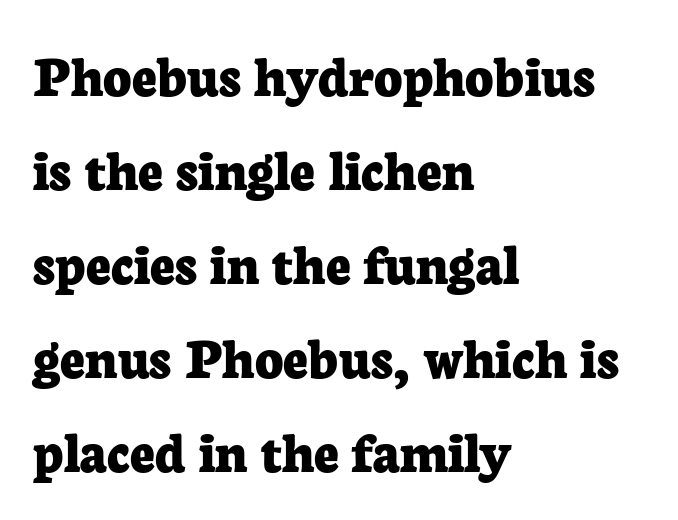
Character widths vary here, with narrow letters taking less room than wide ones. Strokes here are thick enough to call this a true bold. Horizontal bands of white between lines are of average thickness. The passage shown is typeset with a serif family.
